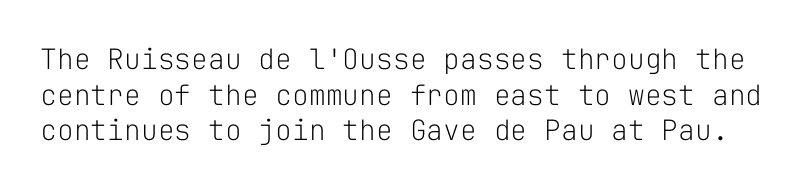
The image shows 28 px light sans-serif type, upright, monospaced; set normal line spacing (1.27x), normal letter spacing, not underlined; low stroke contrast and a medium x-height.
